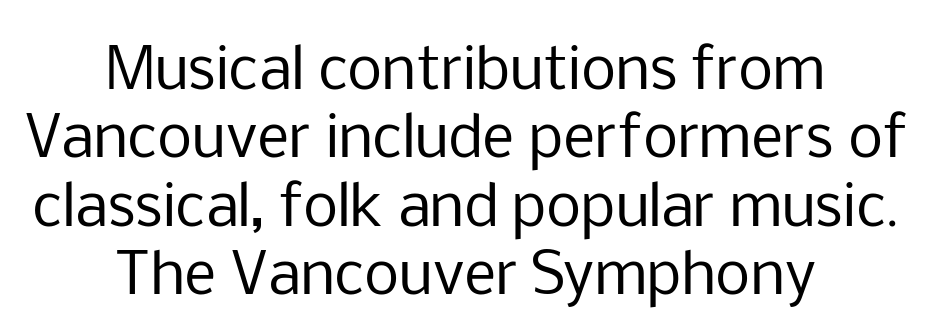
No extra ink here — the face is not bold. The space directly below the letters is spotless. The lettering stays uniformly vertical, giving the passage a roman look. The typeface chosen for these lines omits serifs. Where is the straight margin? There isn't one; the lines are centered. The letters advance in unequal steps, a hallmark of proportional type.
